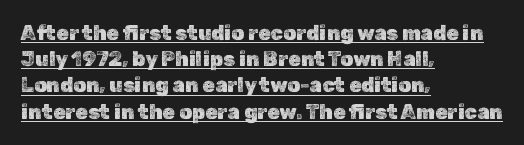
The image shows 20 px text type, upright; set left-aligned, normal line spacing (1.31x), normal letter spacing, underlined.
